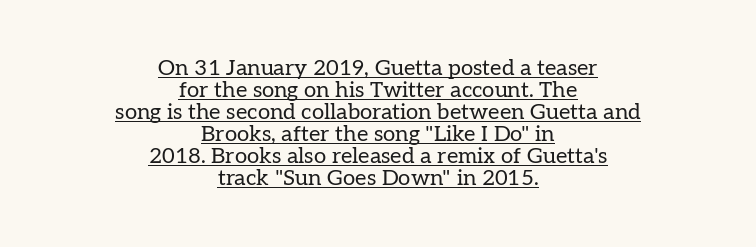
Q: Is the text bold? A: No.
Q: Is the text italic (slanted)? A: No, it is upright.
Q: Is the text underlined? A: Yes.
Q: How is the paragraph aligned? A: Centered.
Q: Is the spacing between letters normal or unusually wide? A: Normal.
Q: Is the spacing between lines tight, normal or loose? A: Tight.
